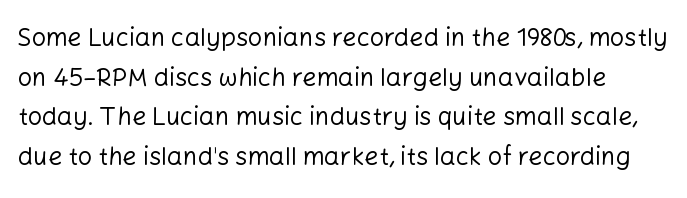
Q: Is the text bold? A: No.
Q: Is the text italic (slanted)? A: No, it is upright.
Q: Is the text underlined? A: No.
Q: Is the spacing between letters normal or unusually wide? A: Normal.
Q: Is the spacing between lines tight, normal or loose? A: Normal.
